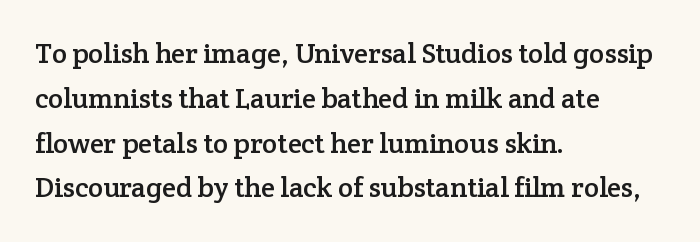
{"serif": "yes", "italic": "no", "width": "normal", "stroke_contrast": "low", "x_height": "medium", "monospaced": "no", "underline": "no", "align": "left", "line_spacing": "normal", "line_spacing_ratio": 1.6, "letter_spacing": "normal", "letter_spacing_em": 0.0, "glyph_px": 28}
